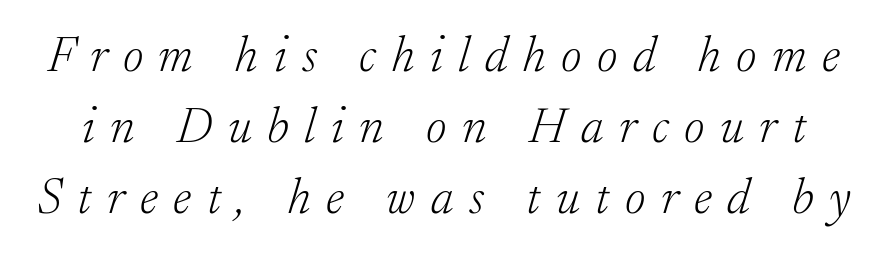
Bare-footed words on every line. No chunkiness to these letters — they're not bold. Reading down the column, the eye jumps a familiar distance to each next line. The type is letterspaced generously, with wide tracking.
